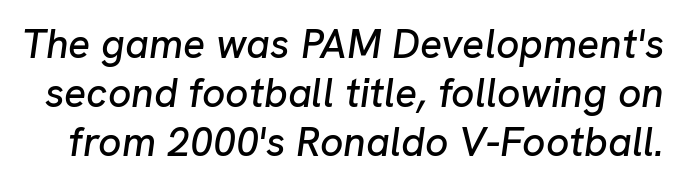
Q: Is the text italic (slanted)? A: Yes, it leans right by about 8 degrees.
Q: Is the text underlined? A: No.
Q: Is the spacing between letters normal or unusually wide? A: Normal.
Q: Width (condensed, normal, or wide)? A: Normal.
Q: Stroke contrast? A: Low.
Q: x-height? A: Medium.
Q: Monospaced? A: No.
